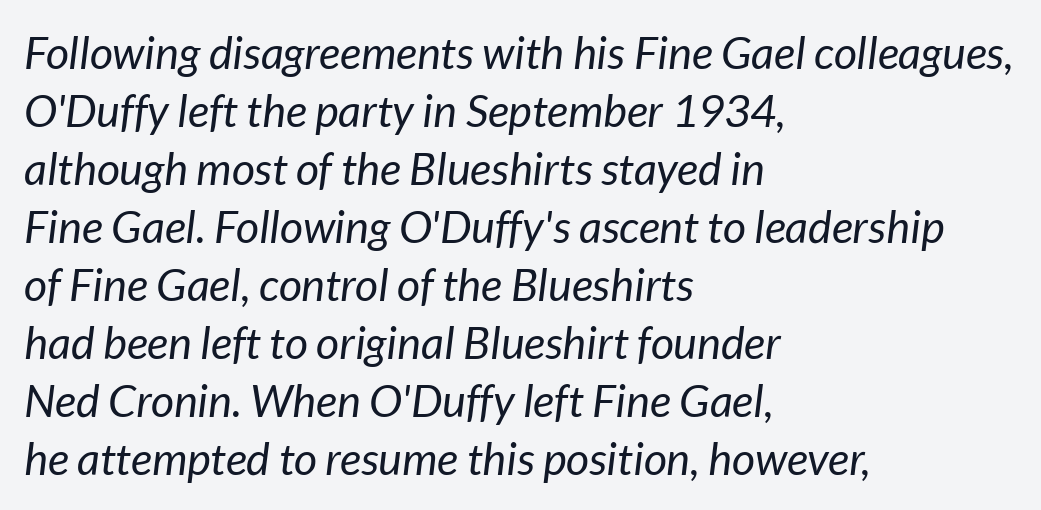
This rendering features lettering with no underline. These lines are rendered in a variable-pitch font. Words appear dense and cohesive because spacing is normal. Yep, that's italic — everything's leaning. Is there much room between lines? A standard amount, neither cramped nor airy.
